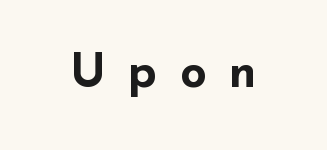
The image shows 47 px bold, wide sans-serif type, upright; set unusually wide letter spacing (+0.48 em), not underlined; low stroke contrast and a small x-height.
